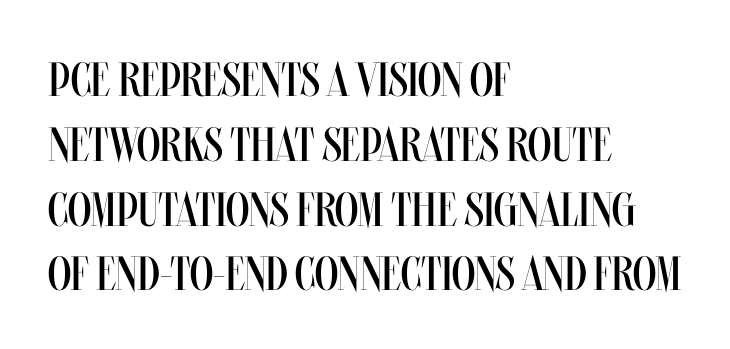
{"italic": "no", "bold": "no", "weight": "regular", "width": "condensed", "stroke_contrast": "medium", "x_height": "large", "monospaced": "no", "underline": "no", "align": "left", "line_spacing": "normal", "line_spacing_ratio": 1.35, "letter_spacing": "normal", "letter_spacing_em": 0.0, "glyph_px": 48}
